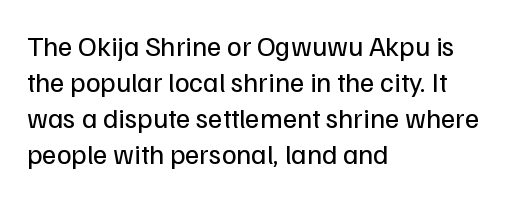
Looks like regular typesetting: each glyph gets only the width it needs. Compared with a typical body face, this is equally light or lighter still. Regarding leading, the lines here are spaced in the standard way. Short and long lines alike share a common starting point at left. Regarding serifs, this sample does without them.
